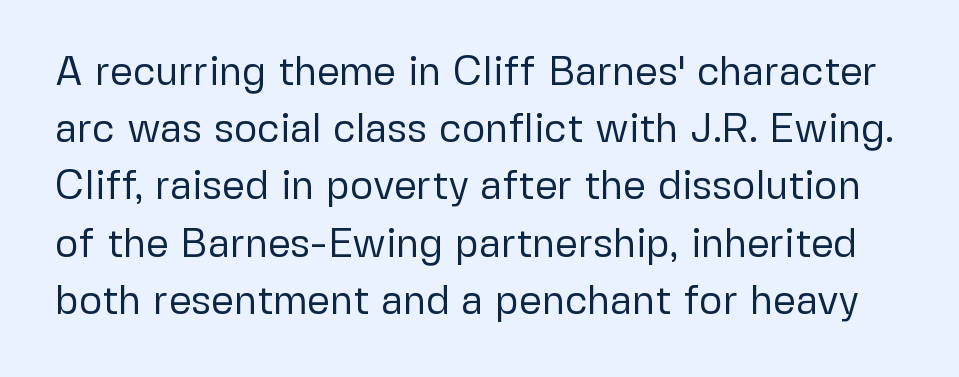
The image shows 40 px regular-weight sans-serif type, upright; set normal line spacing (1.43x), normal letter spacing, not underlined; low stroke contrast and a medium x-height.
